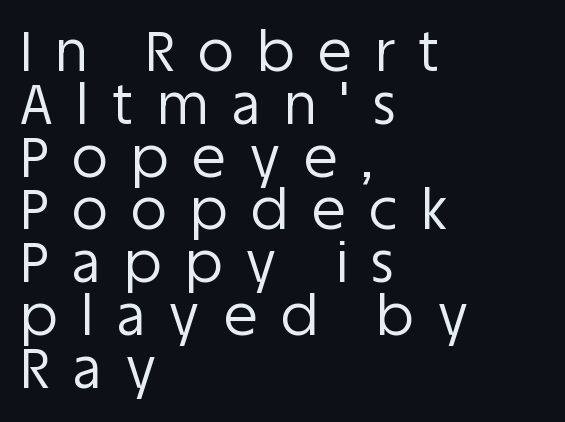
Q: Is the text bold? A: No.
Q: Is the text italic (slanted)? A: No, it is upright.
Q: Is the typeface a serif or a sans-serif typeface? A: Sans-serif.
Q: Is the text underlined? A: No.
Q: How is the paragraph aligned? A: Left-aligned.
Q: Is the spacing between letters normal or unusually wide? A: Unusually wide.
Q: Is the spacing between lines tight, normal or loose? A: Tight.
Q: Width (condensed, normal, or wide)? A: Normal.
Q: Stroke contrast? A: Low.
Q: x-height? A: Large.
Q: Monospaced? A: No.
